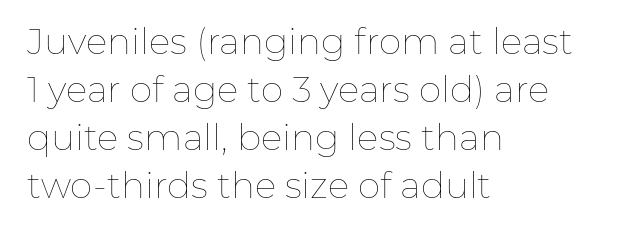
The image shows 36 px thin type, upright; set left-aligned, normal line spacing (1.33x), normal letter spacing, not underlined; low stroke contrast and a medium x-height.
